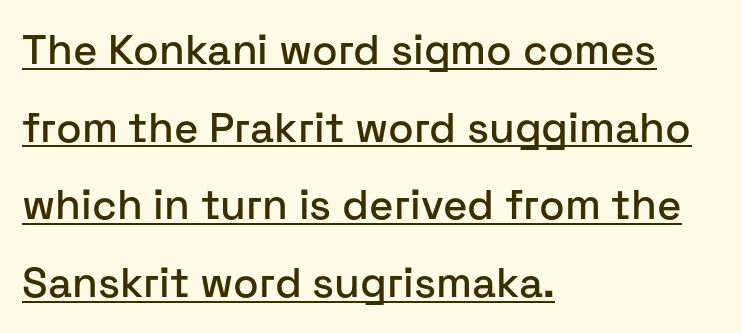
Q: Is the text italic (slanted)? A: No, it is upright.
Q: Is the typeface a serif or a sans-serif typeface? A: Sans-serif.
Q: Is the text underlined? A: Yes.
Q: How is the paragraph aligned? A: Left-aligned.
Q: Is the spacing between letters normal or unusually wide? A: Normal.
Q: Width (condensed, normal, or wide)? A: Normal.
Q: Stroke contrast? A: Low.
Q: x-height? A: Medium.
Q: Monospaced? A: No.
